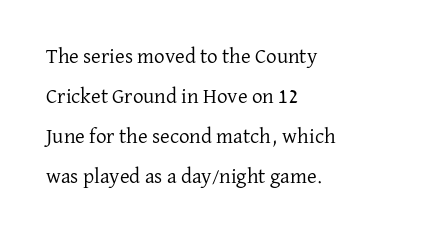
The image shows 21 px text type, upright; set left-aligned, loose line spacing (1.9x), normal letter spacing, not underlined.
